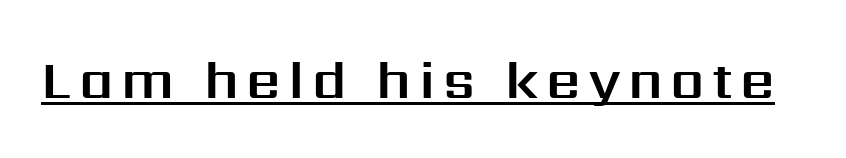
{"serif": "no", "italic": "no", "width": "normal", "stroke_contrast": "medium", "x_height": "medium", "monospaced": "no", "underline": "yes", "glyph_px": 54}
